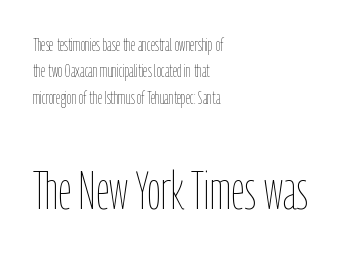
Q: Is the text bold? A: No.
Q: Is the text italic (slanted)? A: No, it is upright.
Q: Is the text underlined? A: No.
Q: How is the paragraph aligned? A: Left-aligned.
Q: Is the spacing between letters normal or unusually wide? A: Normal.
Q: Is the spacing between lines tight, normal or loose? A: Normal.
Q: Which block of text is set in a larger size, the first (top) or the second (bottom)? A: The second (bottom) one.
Q: Width (condensed, normal, or wide)? A: Condensed.
Q: Stroke contrast? A: Low.
Q: x-height? A: Medium.
Q: Monospaced? A: No.
